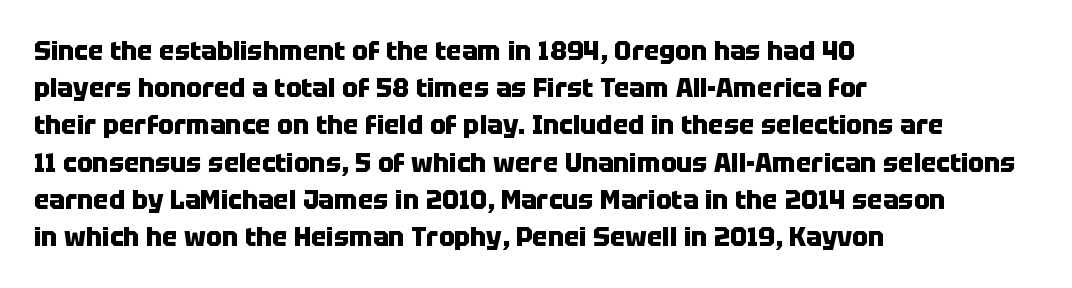
The image shows 26 px bold type, upright; set left-aligned, normal line spacing (1.43x), normal letter spacing, not underlined.
